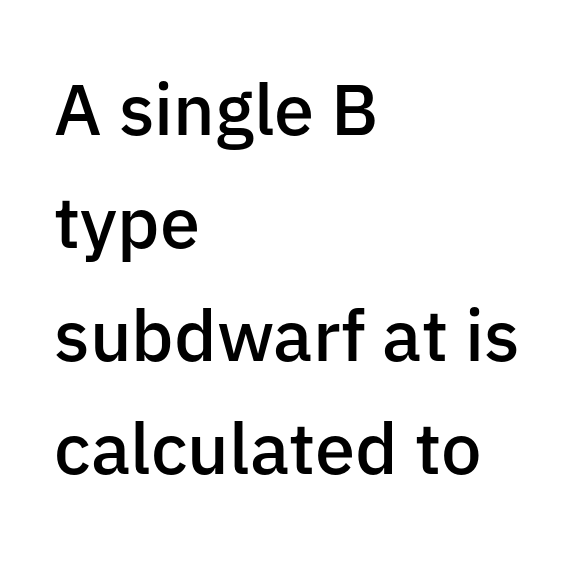
The image shows 72 px semibold sans-serif type, upright; set left-aligned, normal line spacing (1.57x), normal letter spacing, not underlined; low stroke contrast and a medium x-height.
